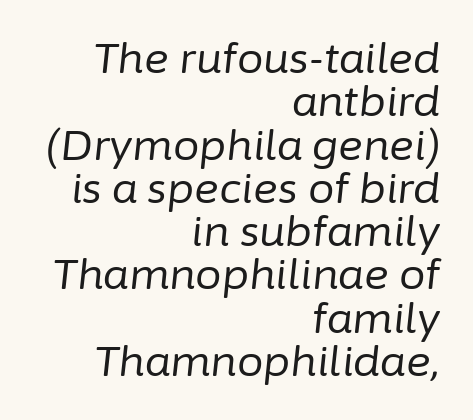
Q: Is the text bold? A: No.
Q: Is the text italic (slanted)? A: Yes, it leans right by about 6 degrees.
Q: Is the text underlined? A: No.
Q: How is the paragraph aligned? A: Right-aligned.
Q: Is the spacing between letters normal or unusually wide? A: Normal.
Q: Is the spacing between lines tight, normal or loose? A: Tight.
Q: Width (condensed, normal, or wide)? A: Normal.
Q: Stroke contrast? A: Low.
Q: x-height? A: Medium.
Q: Monospaced? A: No.
